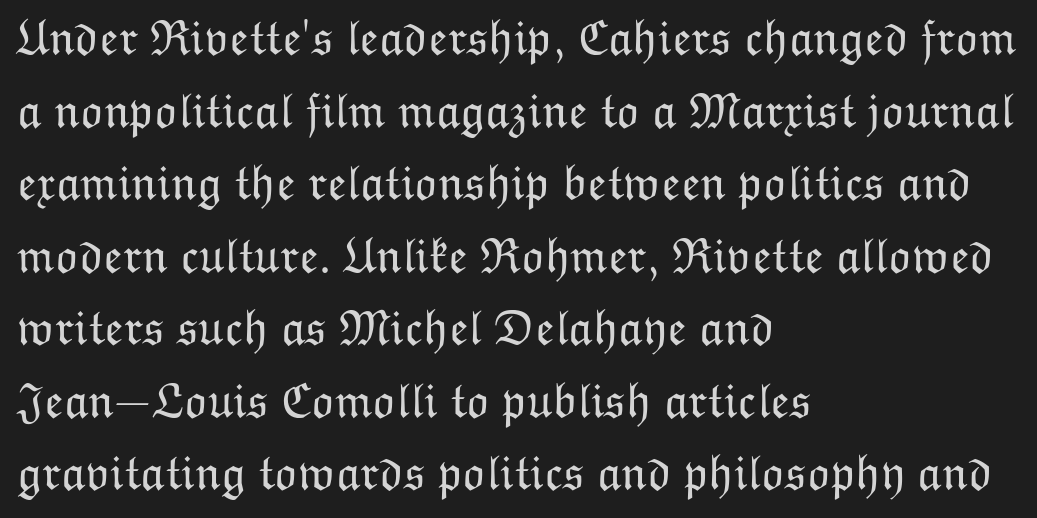
The image shows 49 px light type, upright; set left-aligned, normal line spacing (1.48x), normal letter spacing, not underlined; low stroke contrast and a medium x-height.
